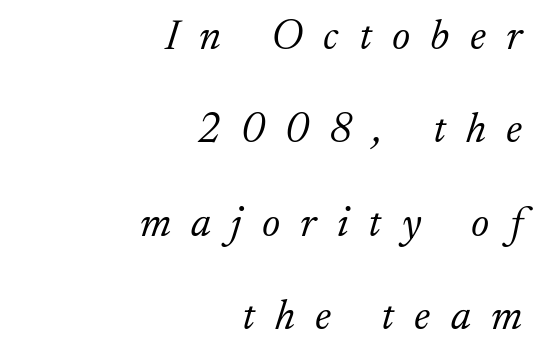
The designer dialed line spacing up above the default. The compositor pushed each line to the right boundary. In terms of posture, this sample is oblique. The font family rendered here belongs to the serif group.
